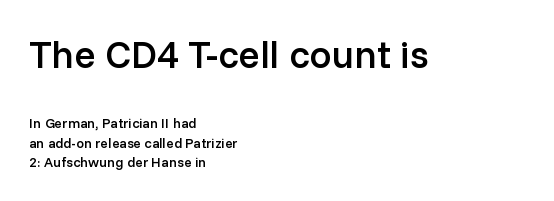
This layout puts the oversized block above and the modest block below. The font is running at a semibold setting, under full bold. Each letter's strokes conclude bluntly, with no projecting serifs. Is there any slant? The stems are plumb. Check the space under the baseline: it is left empty.
